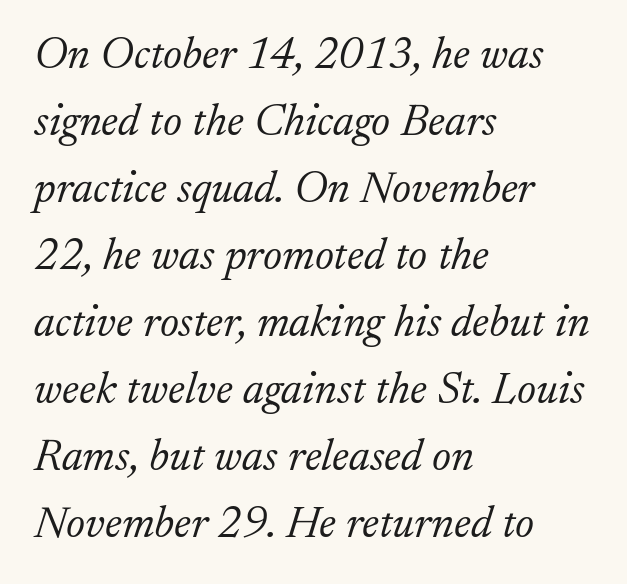
The image shows 45 px light serif type, italic (leaning right); set left-aligned, normal line spacing (1.49x), normal letter spacing, not underlined; low stroke contrast and a small x-height.
